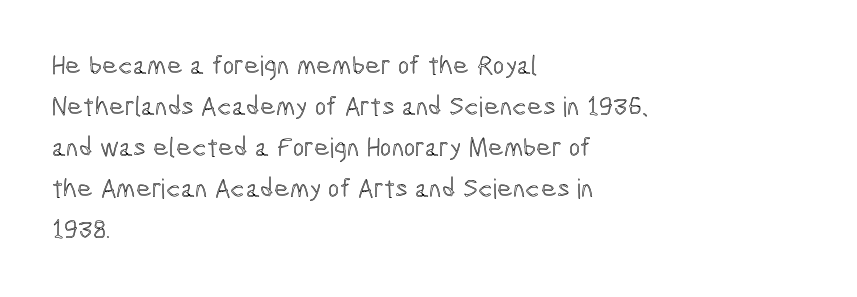
Underlining? Definitely not there. The passage shown stacks its lines at a standard gap. Tall strokes in this sample are plumb rather than angled. Is the block centered? No — it sits flush against the left margin.
